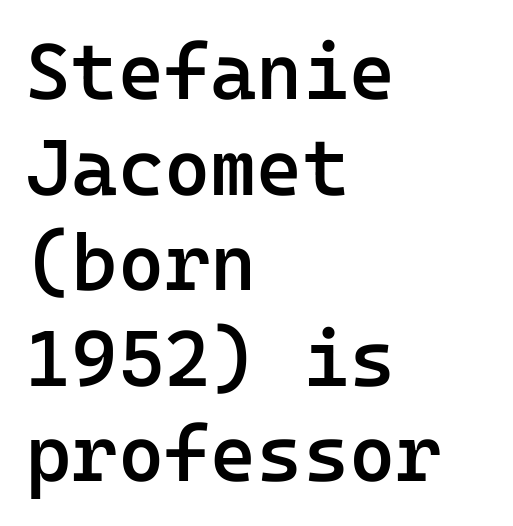
Q: Is the text bold? A: Semi-bold.
Q: Is the text italic (slanted)? A: No, it is upright.
Q: Is the typeface a serif or a sans-serif typeface? A: Sans-serif.
Q: Is the text underlined? A: No.
Q: How is the paragraph aligned? A: Left-aligned.
Q: Is the spacing between letters normal or unusually wide? A: Normal.
Q: Width (condensed, normal, or wide)? A: Normal.
Q: Stroke contrast? A: Low.
Q: x-height? A: Medium.
Q: Monospaced? A: Yes.
